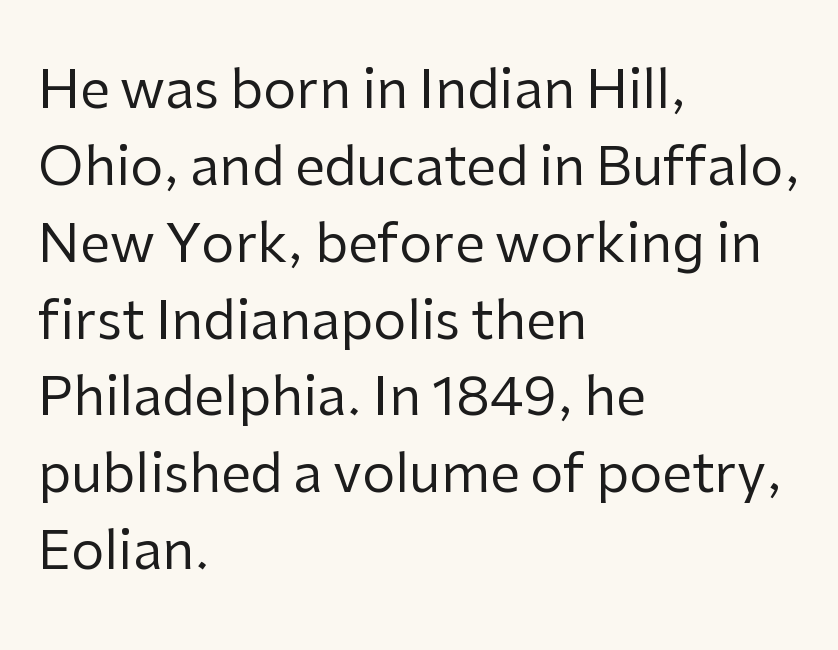
{"serif": "no", "italic": "no", "bold": "no", "weight": "regular", "width": "normal", "stroke_contrast": "low", "x_height": "medium", "monospaced": "no", "underline": "no", "align": "left", "line_spacing": "normal", "line_spacing_ratio": 1.45, "letter_spacing": "normal", "letter_spacing_em": 0.0, "glyph_px": 53}
